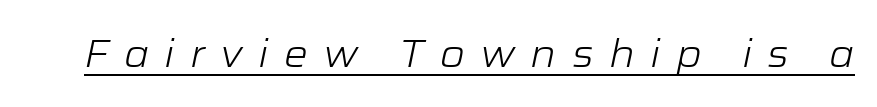
{"italic": "yes", "lean": "right", "slant_degrees": 12, "bold": "no", "weight": "light", "width": "wide", "stroke_contrast": "low", "x_height": "medium", "monospaced": "no", "underline": "yes", "letter_spacing": "wide", "letter_spacing_em": 0.4, "glyph_px": 38}
